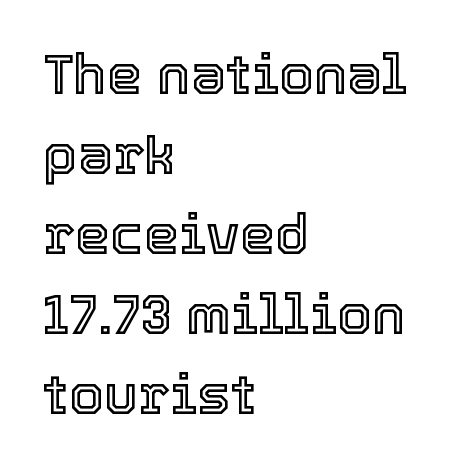
Q: Is the text italic (slanted)? A: No, it is upright.
Q: Is the text underlined? A: No.
Q: How is the paragraph aligned? A: Left-aligned.
Q: Is the spacing between letters normal or unusually wide? A: Normal.
Q: Is the spacing between lines tight, normal or loose? A: Normal.
Q: Width (condensed, normal, or wide)? A: Normal.
Q: x-height? A: Medium.
Q: Monospaced? A: No.
